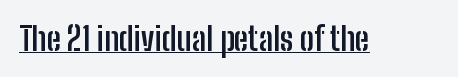
The image shows 32 px semibold, condensed sans-serif type, upright; set normal letter spacing, underlined; low stroke contrast and a medium x-height.
